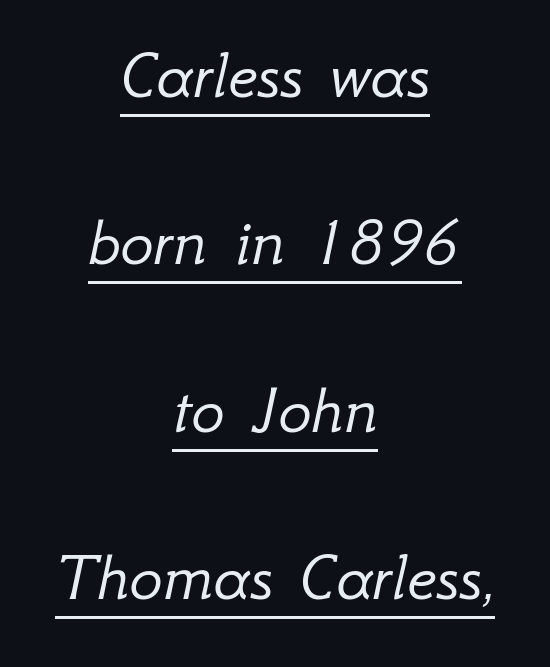
Q: Is the text bold? A: No.
Q: Is the text italic (slanted)? A: Yes, it leans right by about 12 degrees.
Q: Is the text underlined? A: Yes.
Q: How is the paragraph aligned? A: Centered.
Q: Is the spacing between letters normal or unusually wide? A: Normal.
Q: Is the spacing between lines tight, normal or loose? A: Loose.
Q: Width (condensed, normal, or wide)? A: Normal.
Q: Stroke contrast? A: Low.
Q: x-height? A: Small.
Q: Monospaced? A: No.
